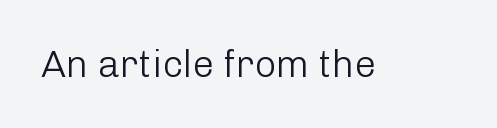
Q: Is the text bold? A: No.
Q: Is the text italic (slanted)? A: No, it is upright.
Q: Is the typeface a serif or a sans-serif typeface? A: Sans-serif.
Q: Is the text underlined? A: No.
Q: Is the spacing between letters normal or unusually wide? A: Normal.
Q: Width (condensed, normal, or wide)? A: Normal.
Q: Stroke contrast? A: Low.
Q: x-height? A: Medium.
Q: Monospaced? A: No.
